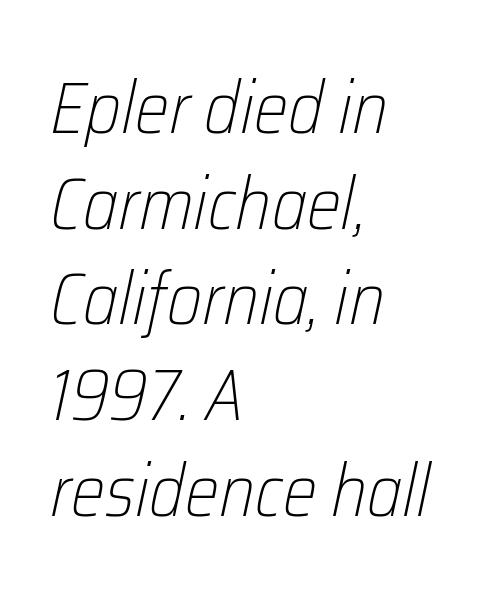
Q: Is the text bold? A: No.
Q: Is the text italic (slanted)? A: Yes, it leans right by about 12 degrees.
Q: Is the text underlined? A: No.
Q: How is the paragraph aligned? A: Left-aligned.
Q: Is the spacing between letters normal or unusually wide? A: Normal.
Q: Is the spacing between lines tight, normal or loose? A: Normal.
Q: Width (condensed, normal, or wide)? A: Condensed.
Q: Stroke contrast? A: Low.
Q: x-height? A: Medium.
Q: Monospaced? A: No.
